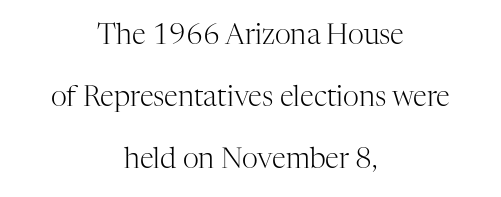
The image shows 28 px light serif type, upright; set centered, loose line spacing (2.21x), normal letter spacing, not underlined; high stroke contrast and a medium x-height.
